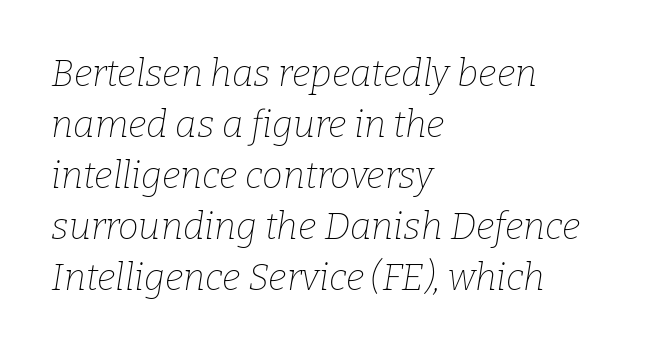
What kind of face is this? One with serifs. The foot of each line stays bare and open. Is this a fixed-width face? No — the glyphs have proportional, varying widths. The lines sit at an ordinary, default distance from one another.
